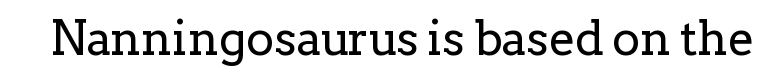
The image shows 47 px regular-weight serif type, upright; set normal letter spacing, not underlined; low stroke contrast and a medium x-height.
